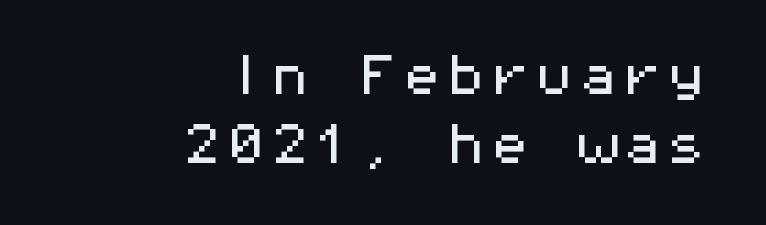
{"serif": "no", "italic": "no", "width": "wide", "stroke_contrast": "medium", "x_height": "medium", "monospaced": "yes", "underline": "no", "align": "right", "line_spacing": "normal", "line_spacing_ratio": 1.57, "letter_spacing": "normal", "letter_spacing_em": 0.0, "glyph_px": 44}
